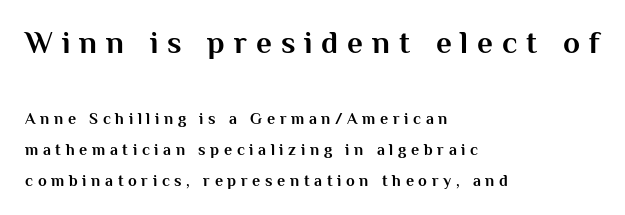
Proportional: the letters do not fall into vertical columns. Of the two passages, the one on top uses the larger point size. The passage shown stacks its lines with a broad gap. Nope, not italic — everything's standing straight. Notice how thick the strokes are: this is what a full bold looks like.
